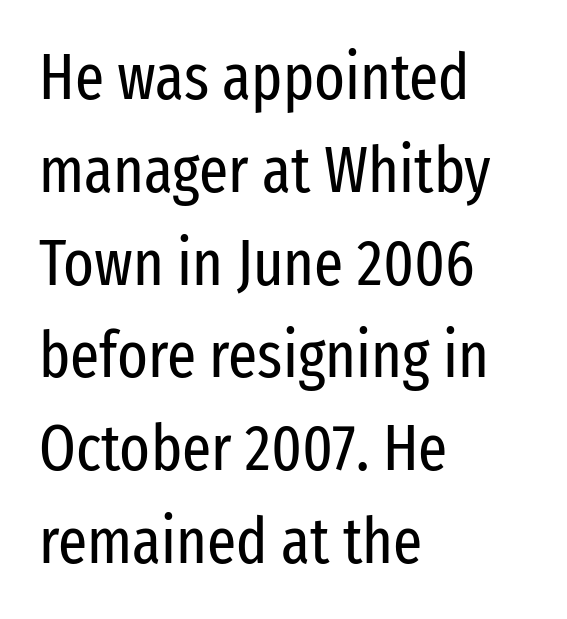
The image shows 64 px regular-weight, condensed sans-serif type, upright; set left-aligned, normal line spacing (1.45x), normal letter spacing, not underlined; low stroke contrast and a medium x-height.
